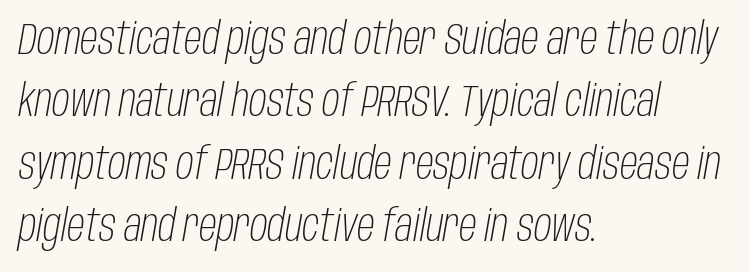
Q: Is the text bold? A: No.
Q: Is the text italic (slanted)? A: Yes, it leans right by about 10 degrees.
Q: Is the text underlined? A: No.
Q: How is the paragraph aligned? A: Left-aligned.
Q: Is the spacing between letters normal or unusually wide? A: Normal.
Q: Is the spacing between lines tight, normal or loose? A: Normal.
Q: Width (condensed, normal, or wide)? A: Condensed.
Q: Stroke contrast? A: Low.
Q: x-height? A: Large.
Q: Monospaced? A: No.
